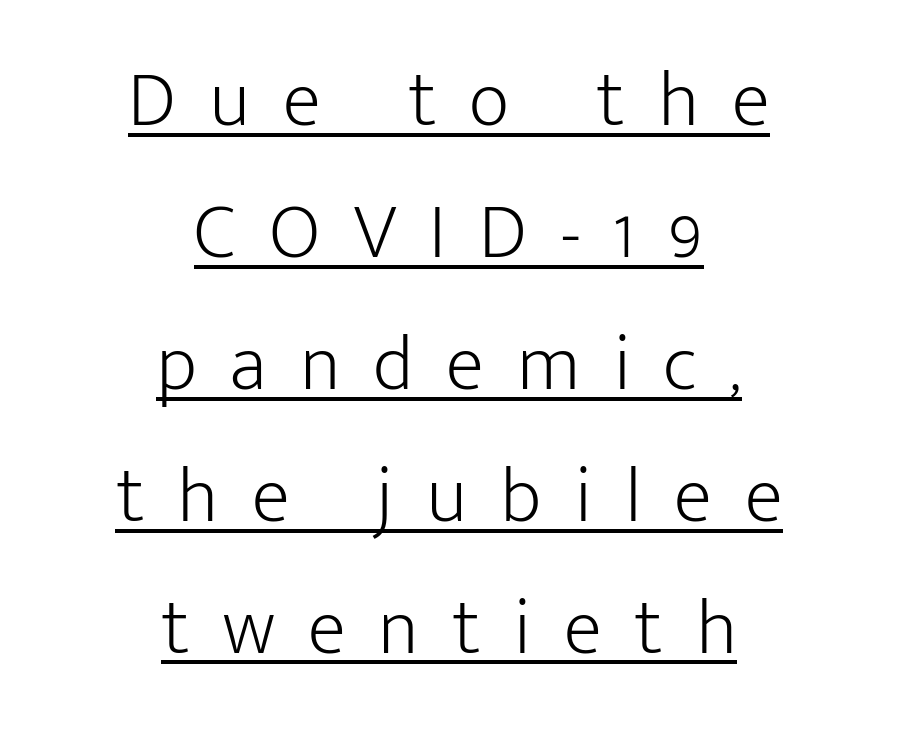
Q: Is the text bold? A: No.
Q: Is the text italic (slanted)? A: No, it is upright.
Q: Is the typeface a serif or a sans-serif typeface? A: Sans-serif.
Q: Is the text underlined? A: Yes.
Q: How is the paragraph aligned? A: Centered.
Q: Is the spacing between letters normal or unusually wide? A: Unusually wide.
Q: Is the spacing between lines tight, normal or loose? A: Normal.
Q: Width (condensed, normal, or wide)? A: Normal.
Q: Stroke contrast? A: Low.
Q: x-height? A: Medium.
Q: Monospaced? A: No.
